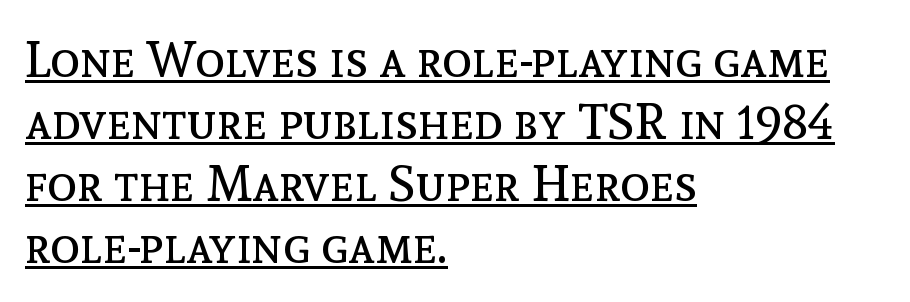
{"italic": "no", "bold": "no", "weight": "regular", "width": "normal", "x_height": "medium", "monospaced": "no", "underline": "yes", "align": "left", "line_spacing_ratio": 1.24, "letter_spacing": "normal", "letter_spacing_em": 0.0, "glyph_px": 50}
